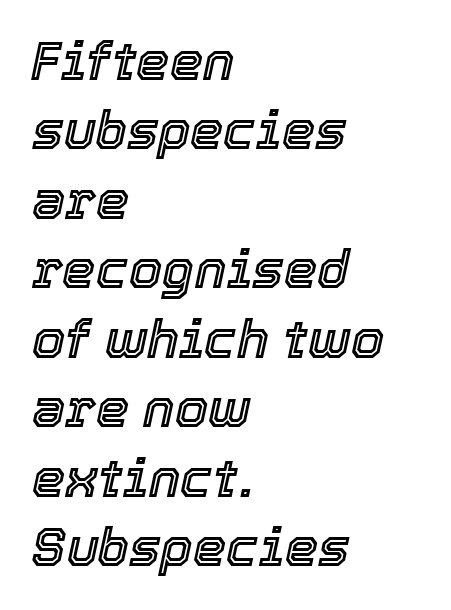
This sample is left-justified, so line endings fall wherever the words run out. Summary of vertical rhythm: regular, with standard interline spacing. The baseline area is clear. This sample uses an oblique cut, with every glyph tilted off the vertical.
